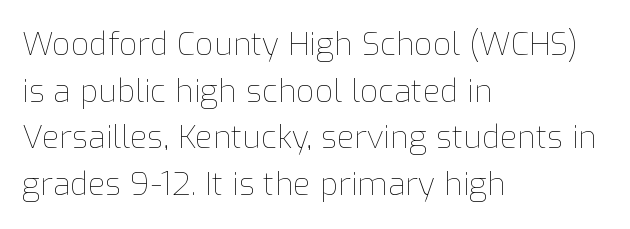
Q: Is the text bold? A: No.
Q: Is the text italic (slanted)? A: No, it is upright.
Q: Is the text underlined? A: No.
Q: How is the paragraph aligned? A: Left-aligned.
Q: Is the spacing between letters normal or unusually wide? A: Normal.
Q: Is the spacing between lines tight, normal or loose? A: Normal.
Q: Width (condensed, normal, or wide)? A: Normal.
Q: Stroke contrast? A: Low.
Q: x-height? A: Medium.
Q: Monospaced? A: No.
